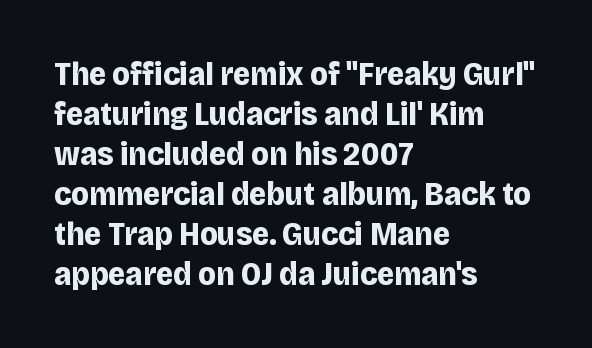
Q: Is the text bold? A: Yes.
Q: Is the text italic (slanted)? A: No, it is upright.
Q: Is the typeface a serif or a sans-serif typeface? A: Sans-serif.
Q: Is the text underlined? A: No.
Q: How is the paragraph aligned? A: Left-aligned.
Q: Is the spacing between letters normal or unusually wide? A: Normal.
Q: Width (condensed, normal, or wide)? A: Normal.
Q: Stroke contrast? A: Low.
Q: x-height? A: Large.
Q: Monospaced? A: No.
